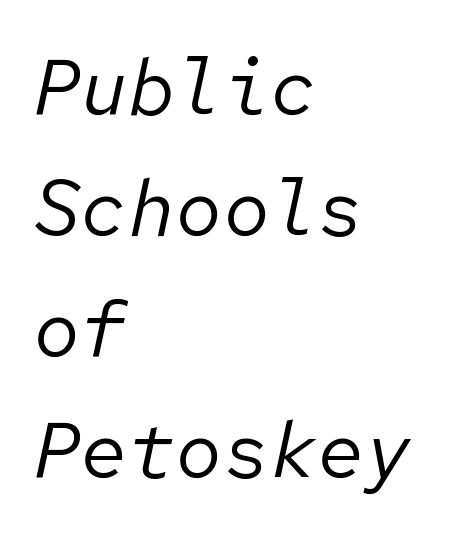
The image shows 79 px regular-weight type, italic (leaning right), monospaced; set left-aligned, normal line spacing (1.53x), normal letter spacing, not underlined; low stroke contrast and a medium x-height.
